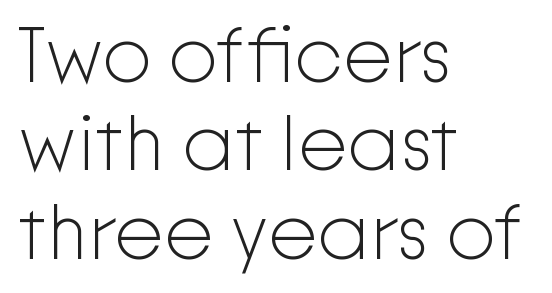
Varying glyph widths throughout — classic text-font behaviour. Each line starts at the same left margin while the right side varies. Compared with a typical body face, this is equally light or lighter still. Observe the absence of serifs on each vertical stroke in this sample. The words here are not underlined. Ordinary non-slanted type is in use.
